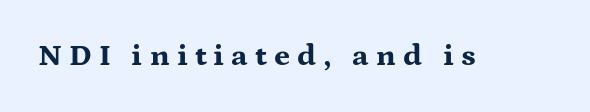
{"serif": "yes", "italic": "no", "bold": "yes", "weight": "bold", "width": "wide", "stroke_contrast": "medium", "x_height": "medium", "monospaced": "no", "underline": "no", "letter_spacing": "wide", "letter_spacing_em": 0.23, "glyph_px": 31}
